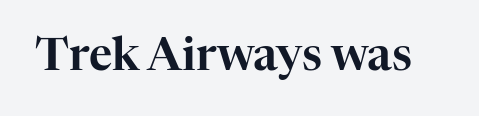
Q: Is the text italic (slanted)? A: No, it is upright.
Q: Is the typeface a serif or a sans-serif typeface? A: Serif.
Q: Is the text underlined? A: No.
Q: Is the spacing between letters normal or unusually wide? A: Normal.
Q: Width (condensed, normal, or wide)? A: Normal.
Q: Stroke contrast? A: High.
Q: x-height? A: Medium.
Q: Monospaced? A: No.
